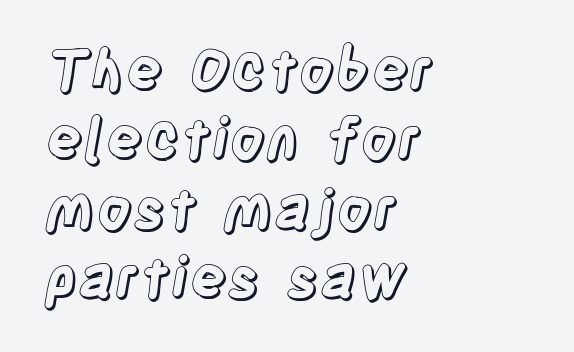
The image shows 56 px condensed type; set left-aligned, line spacing 1.24x, normal letter spacing, not underlined; a large x-height.
